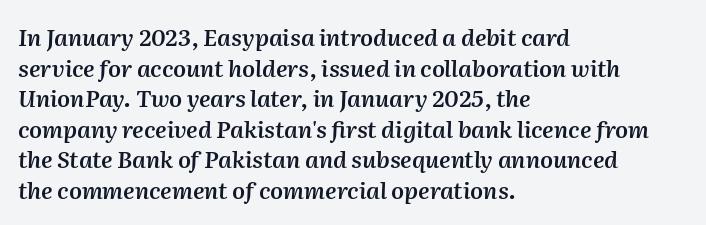
Q: Is the text bold? A: Semi-bold.
Q: Is the text italic (slanted)? A: Yes, it leans right by about 2 degrees.
Q: Is the text underlined? A: No.
Q: How is the paragraph aligned? A: Left-aligned.
Q: Is the spacing between letters normal or unusually wide? A: Normal.
Q: Is the spacing between lines tight, normal or loose? A: Normal.
